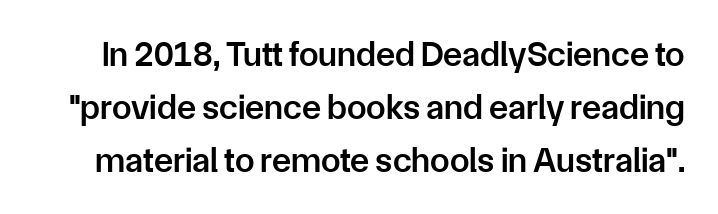
The image shows 35 px semibold sans-serif type, upright; set normal line spacing (1.51x), normal letter spacing, not underlined; low stroke contrast and a medium x-height.
